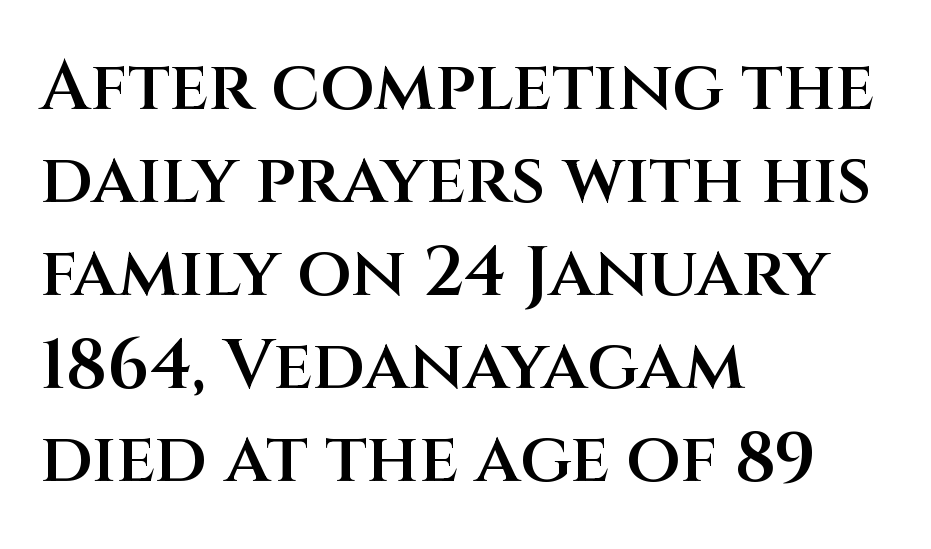
{"serif": "no", "italic": "no", "bold": "semi", "weight": "semibold", "width": "normal", "stroke_contrast": "medium", "x_height": "large", "monospaced": "no", "underline": "no", "align": "left", "line_spacing": "normal", "line_spacing_ratio": 1.33, "letter_spacing": "normal", "letter_spacing_em": 0.0, "glyph_px": 70}
